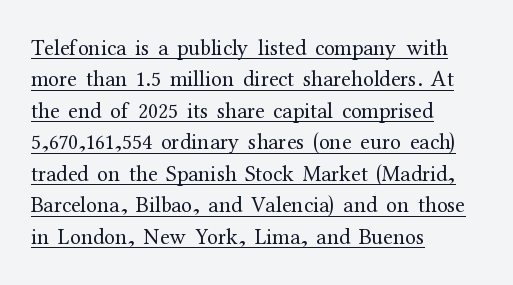
The weight would be labelled regular, book, light, or lighter still. Looks like someone drew a line under every word here. Line beginnings align vertically; line endings do not. This is roman type, the default non-slanted kind.
